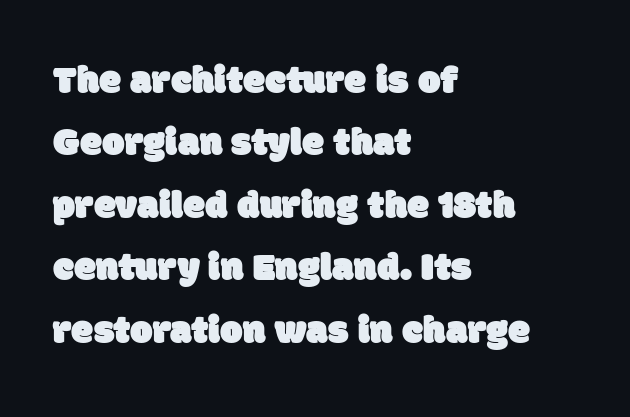
Q: Is the typeface a serif or a sans-serif typeface? A: Sans-serif.
Q: Is the text underlined? A: No.
Q: How is the paragraph aligned? A: Left-aligned.
Q: Is the spacing between letters normal or unusually wide? A: Normal.
Q: Is the spacing between lines tight, normal or loose? A: Normal.
Q: Width (condensed, normal, or wide)? A: Normal.
Q: Stroke contrast? A: Low.
Q: x-height? A: Large.
Q: Monospaced? A: No.
